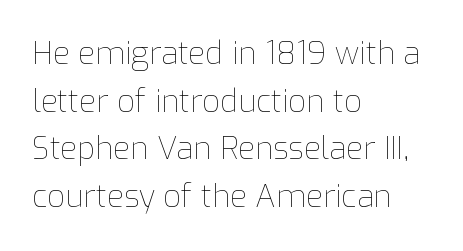
The area under the type is left untouched. Summary of weight: not heavy and not bold. Is there much room between lines? A standard amount, neither cramped nor airy. In CSS terms this would be text-align: left. These lines are rendered in a variable-pitch font.
